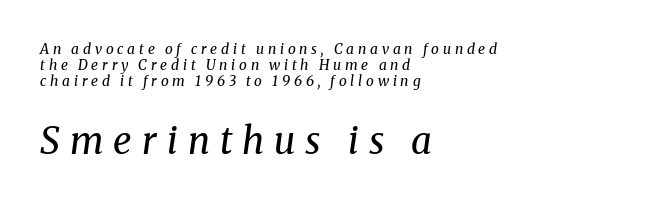
Q: Is the text bold? A: No.
Q: Is the text italic (slanted)? A: Yes, it leans right by about 8 degrees.
Q: Is the typeface a serif or a sans-serif typeface? A: Serif.
Q: Is the text underlined? A: No.
Q: How is the paragraph aligned? A: Left-aligned.
Q: Is the spacing between letters normal or unusually wide? A: Unusually wide.
Q: Is the spacing between lines tight, normal or loose? A: Tight.
Q: Which block of text is set in a larger size, the first (top) or the second (bottom)? A: The second (bottom) one.
Q: Width (condensed, normal, or wide)? A: Normal.
Q: Stroke contrast? A: Medium.
Q: x-height? A: Medium.
Q: Monospaced? A: No.
